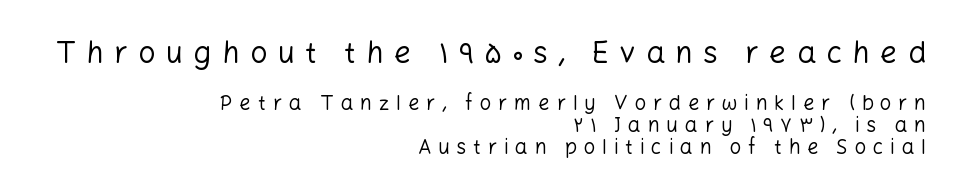
Every stem runs plumb, perpendicular to the baseline. Think of a printed novel: that variable character pitch is what you see here. The text was rendered using a sans face with plain stroke endings. Tracking value appears strongly positive — letters spread wide.
